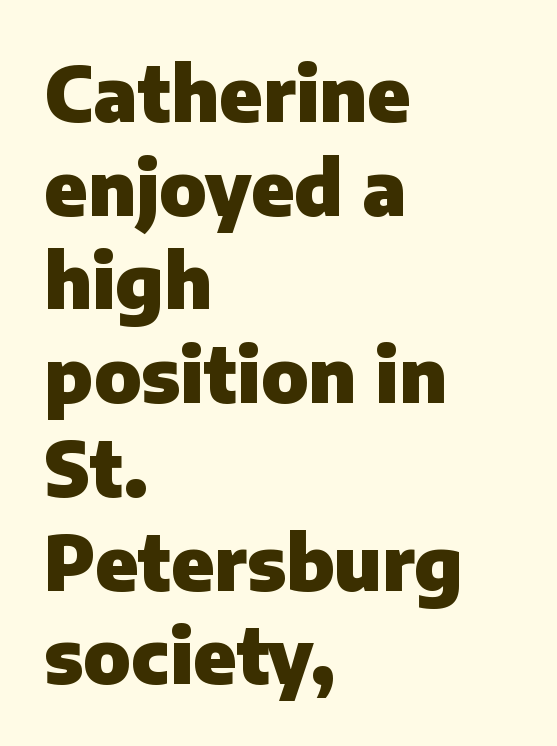
The image shows 75 px heavy sans-serif type, upright; set left-aligned, normal line spacing (1.25x), normal letter spacing, not underlined; low stroke contrast and a medium x-height.
